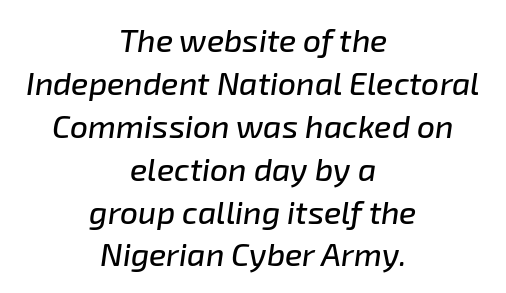
{"italic": "yes", "lean": "right", "slant_degrees": 8, "width": "normal", "stroke_contrast": "low", "x_height": "medium", "monospaced": "no", "underline": "no", "align": "center", "line_spacing": "normal", "line_spacing_ratio": 1.34, "letter_spacing": "normal", "letter_spacing_em": 0.0, "glyph_px": 32}
